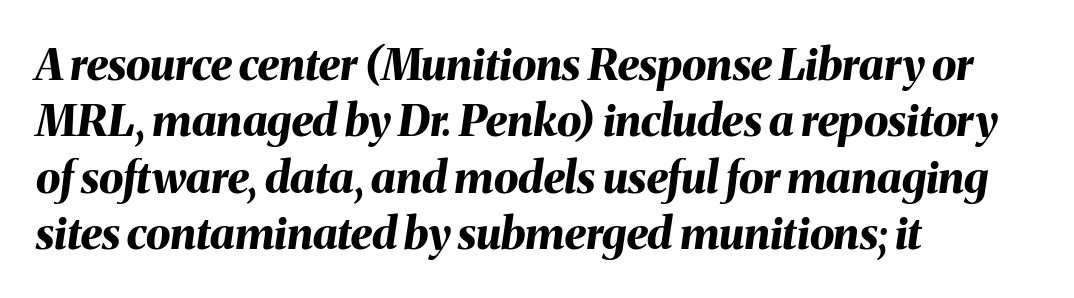
The image shows 44 px bold type, italic (leaning right); set left-aligned, normal line spacing (1.28x), normal letter spacing, not underlined; medium stroke contrast and a medium x-height.
